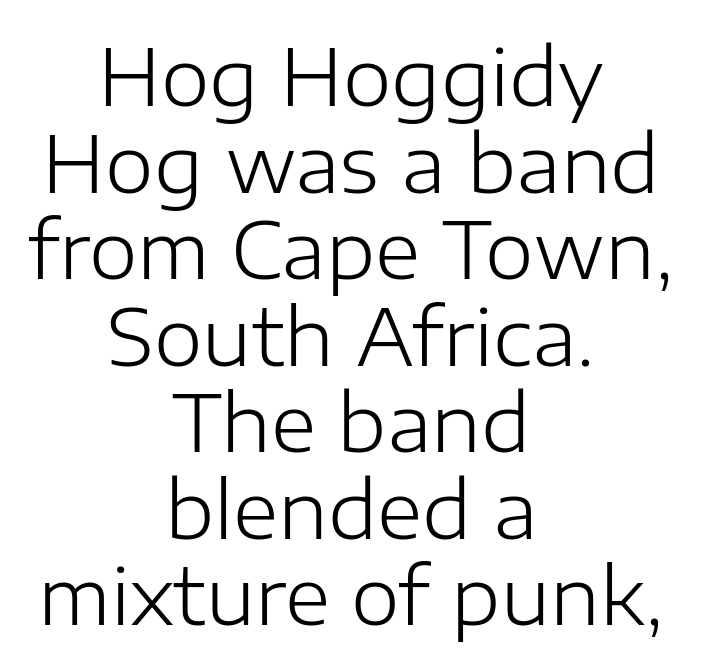
Very little white space separates one row of letters from the next. Honestly, the letter spacing is just normal — you wouldn't notice it. Honestly, there is no underline to notice here at all. The type sits square on the baseline with zero lean. You could not count columns in this text — the font is proportionally spaced. Is the block centered? Yes — each line is placed symmetrically about the middle.
